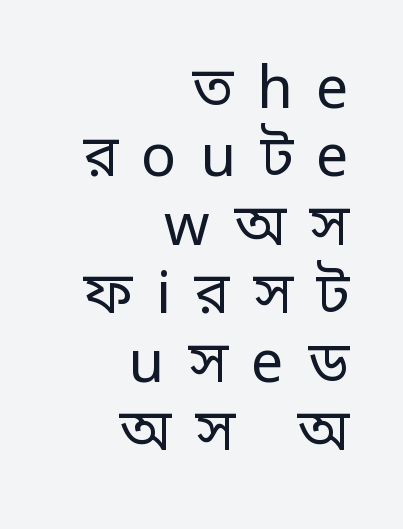
Short and long lines alike share a common ending point at right. Varying glyph widths throughout — classic text-font behaviour. The glyphs in this specimen are sans serif. Caption: face not bold, strokes unweighted.
